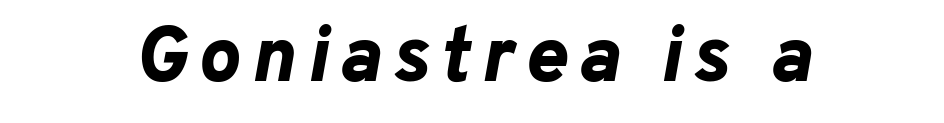
{"italic": "yes", "lean": "right", "slant_degrees": 10, "bold": "yes", "weight": "bold", "width": "normal", "stroke_contrast": "low", "x_height": "medium", "monospaced": "no", "underline": "no", "glyph_px": 78}
